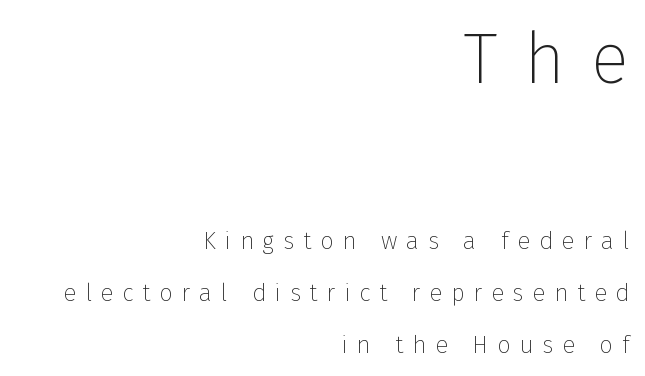
{"serif": "no", "italic": "no", "bold": "no", "weight": "thin", "width": "normal", "stroke_contrast": "low", "x_height": "medium", "monospaced": "no", "underline": "no", "align": "right", "line_spacing": "loose", "line_spacing_ratio": 2.16, "letter_spacing": "wide", "letter_spacing_em": 0.37, "larger_block": "first", "size_ratio": 2.96, "glyph_px": 71}
